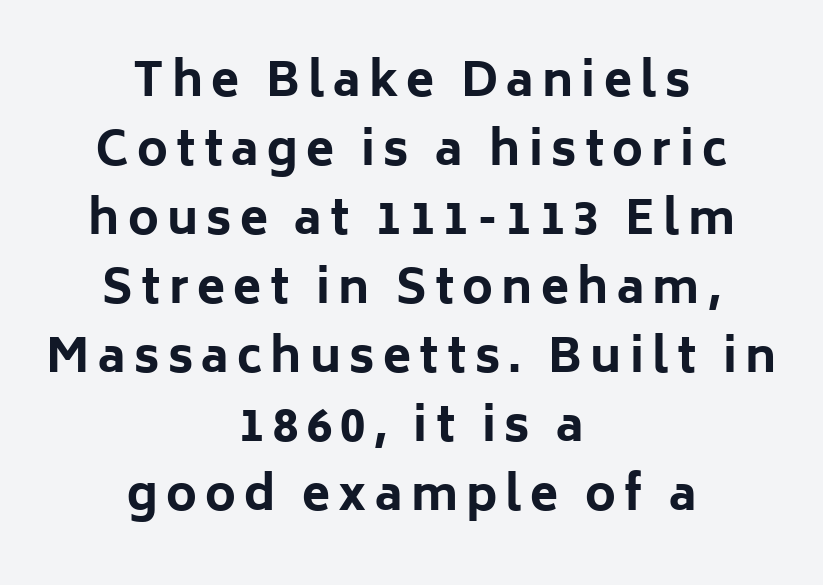
{"serif": "no", "italic": "no", "bold": "yes", "weight": "bold", "width": "normal", "stroke_contrast": "low", "x_height": "medium", "monospaced": "no", "underline": "no", "align": "center", "line_spacing": "normal", "line_spacing_ratio": 1.5, "glyph_px": 46}
